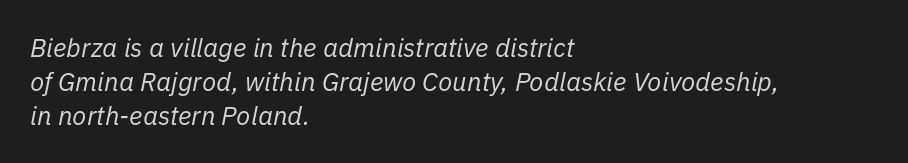
The image shows 26 px text type, italic (leaning right); set left-aligned, normal line spacing (1.3x), normal letter spacing, not underlined.
